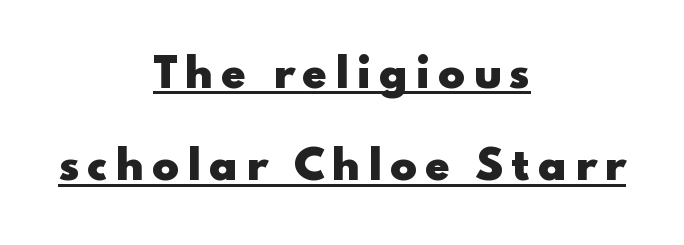
{"serif": "no", "italic": "no", "bold": "yes", "weight": "heavy", "width": "wide", "stroke_contrast": "low", "x_height": "small", "monospaced": "no", "underline": "yes", "align": "center", "line_spacing": "loose", "line_spacing_ratio": 2.31, "glyph_px": 40}
